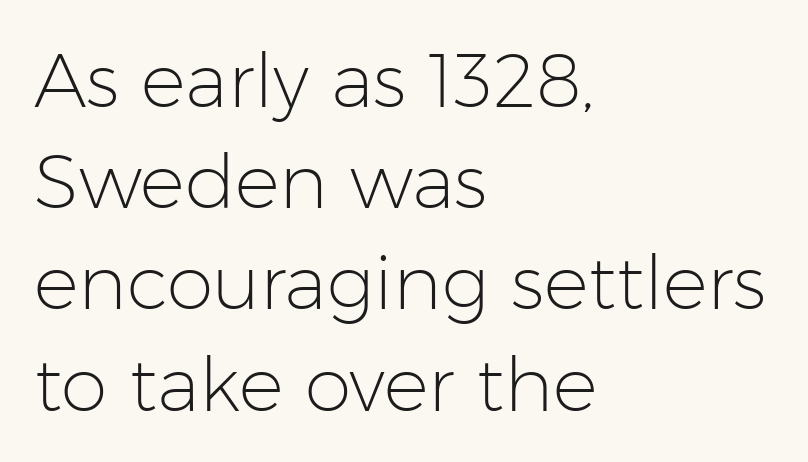
{"serif": "no", "italic": "no", "bold": "no", "weight": "light", "width": "normal", "stroke_contrast": "low", "x_height": "medium", "monospaced": "no", "underline": "no", "align": "left", "line_spacing": "normal", "line_spacing_ratio": 1.35, "letter_spacing": "normal", "letter_spacing_em": 0.0, "glyph_px": 75}
